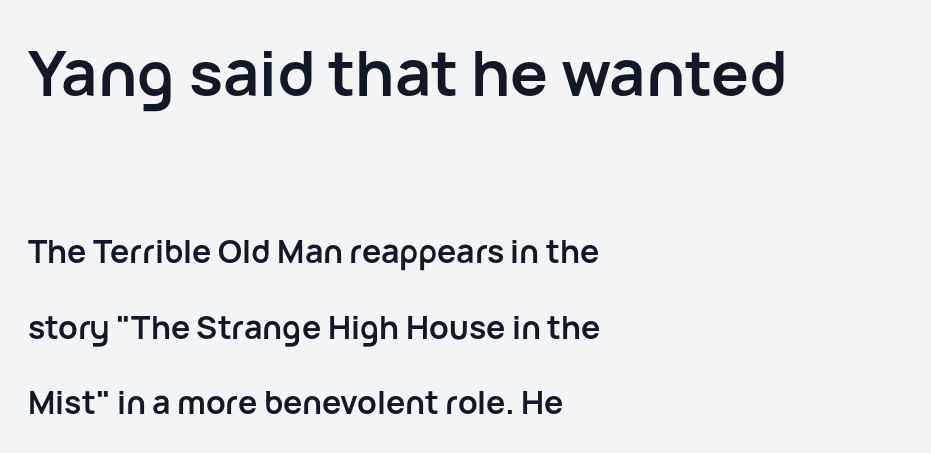
The image shows 63 px semibold sans-serif type, upright; set left-aligned, loose line spacing (2.37x), normal letter spacing, not underlined; the first (top) block is 1.97x larger; low stroke contrast and a medium x-height.
